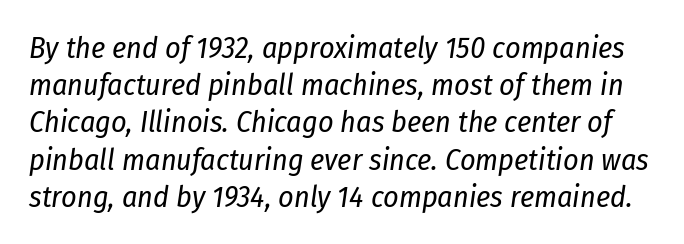
{"italic": "yes", "lean": "right", "slant_degrees": 8, "bold": "no", "weight": "regular", "width": "condensed", "stroke_contrast": "low", "x_height": "medium", "monospaced": "no", "underline": "no", "line_spacing_ratio": 1.24, "letter_spacing": "normal", "letter_spacing_em": 0.0, "glyph_px": 30}
